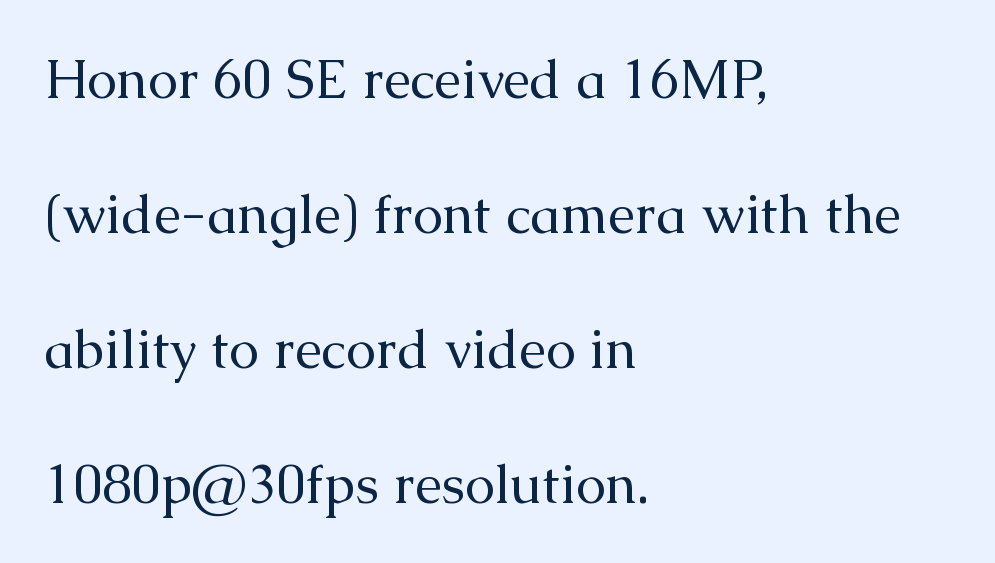
Q: Is the text bold? A: No.
Q: Is the text italic (slanted)? A: No, it is upright.
Q: Is the typeface a serif or a sans-serif typeface? A: Serif.
Q: Is the text underlined? A: No.
Q: How is the paragraph aligned? A: Left-aligned.
Q: Is the spacing between letters normal or unusually wide? A: Normal.
Q: Is the spacing between lines tight, normal or loose? A: Loose.
Q: Width (condensed, normal, or wide)? A: Normal.
Q: Stroke contrast? A: Medium.
Q: x-height? A: Medium.
Q: Monospaced? A: No.
